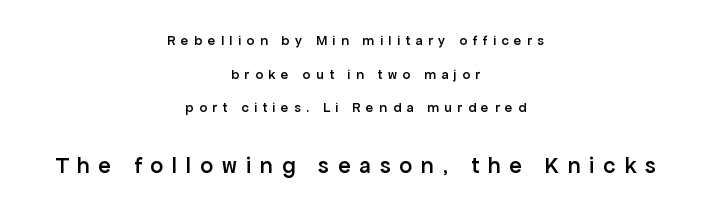
The image shows 23 px text type, upright; set centered, loose line spacing (2.41x), unusually wide letter spacing (+0.39 em), not underlined; the second (bottom) block is 1.64x larger.
